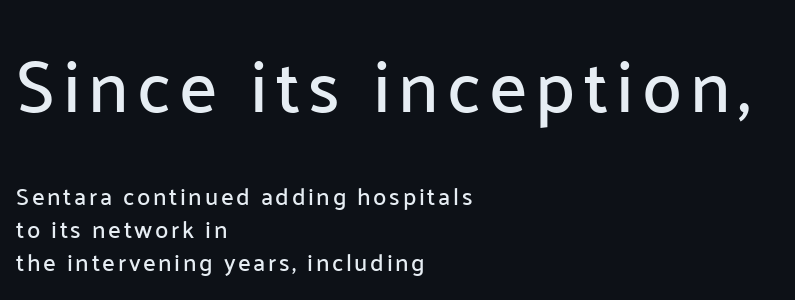
The image shows 72 px sans-serif type, upright; set left-aligned, normal line spacing (1.38x), not underlined; the first (top) block is 3.0x larger; low stroke contrast and a medium x-height.
